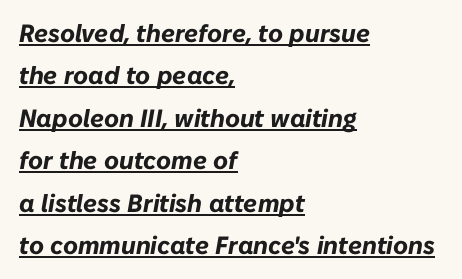
Students, observe: this is what conventionally led text looks like. In CSS terms this would be text-align: left. The rendering uses the underline text-decoration. When letters slant like this, we call the style italic. Honestly, the letter spacing is just normal — you wouldn't notice it.
